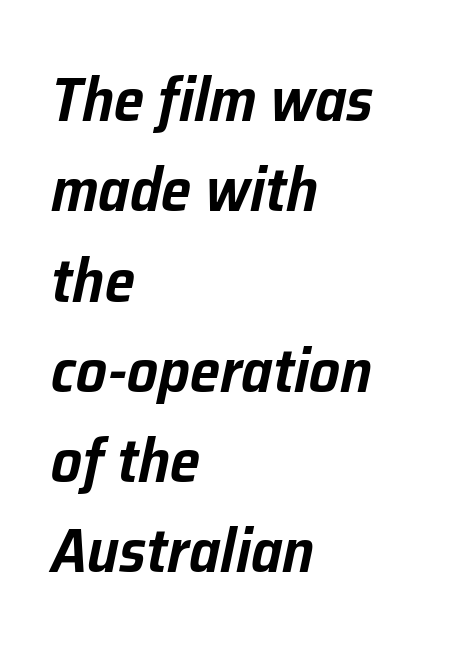
Layout note: lines flush left. Compared with typical body copy, the letter spacing here is the same. Words float on clear page, feet unadorned. One glance says typical: line gaps are just what's usual.
